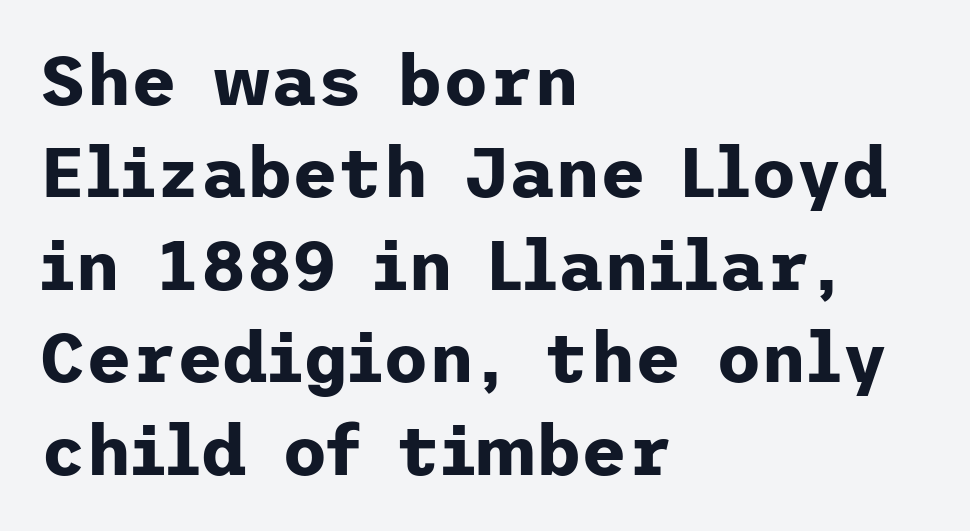
The face used here has the dense, thick strokes of a bold. The text block is weighted toward the left margin, trailing off unevenly rightward. Serifs: no, the terminals of the letterforms are clean. Quick note: not italic, upright. The string is rendered with underlining switched off.
